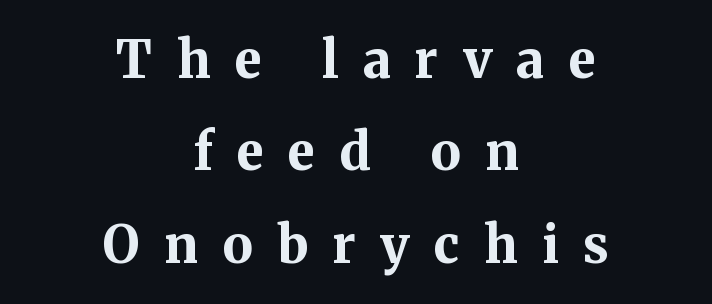
Q: Is the text bold? A: Yes.
Q: Is the text italic (slanted)? A: No, it is upright.
Q: Is the typeface a serif or a sans-serif typeface? A: Serif.
Q: Is the text underlined? A: No.
Q: How is the paragraph aligned? A: Centered.
Q: Is the spacing between letters normal or unusually wide? A: Unusually wide.
Q: Width (condensed, normal, or wide)? A: Normal.
Q: Stroke contrast? A: Medium.
Q: x-height? A: Medium.
Q: Monospaced? A: No.
